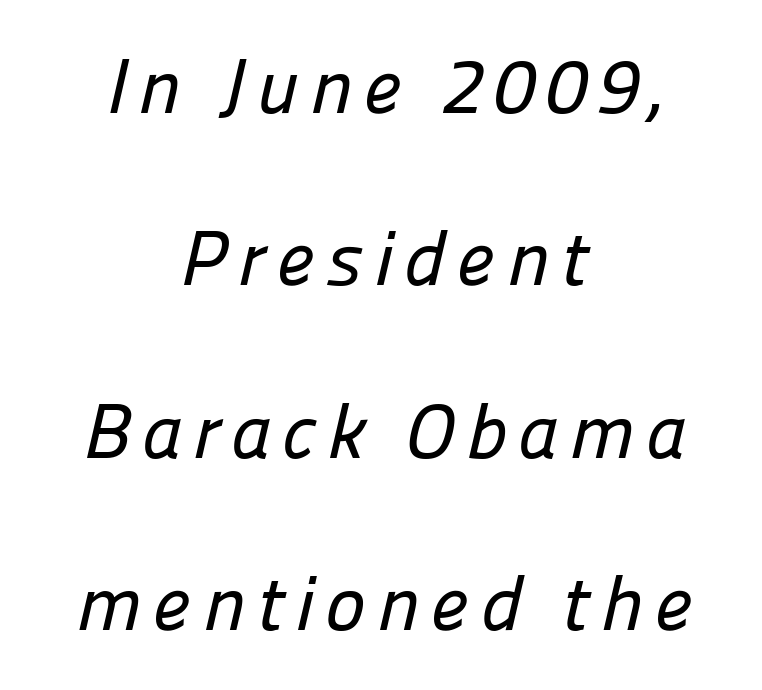
Q: Is the typeface a serif or a sans-serif typeface? A: Sans-serif.
Q: Is the text underlined? A: No.
Q: How is the paragraph aligned? A: Centered.
Q: Is the spacing between lines tight, normal or loose? A: Loose.
Q: Width (condensed, normal, or wide)? A: Normal.
Q: Stroke contrast? A: Low.
Q: x-height? A: Medium.
Q: Monospaced? A: No.
